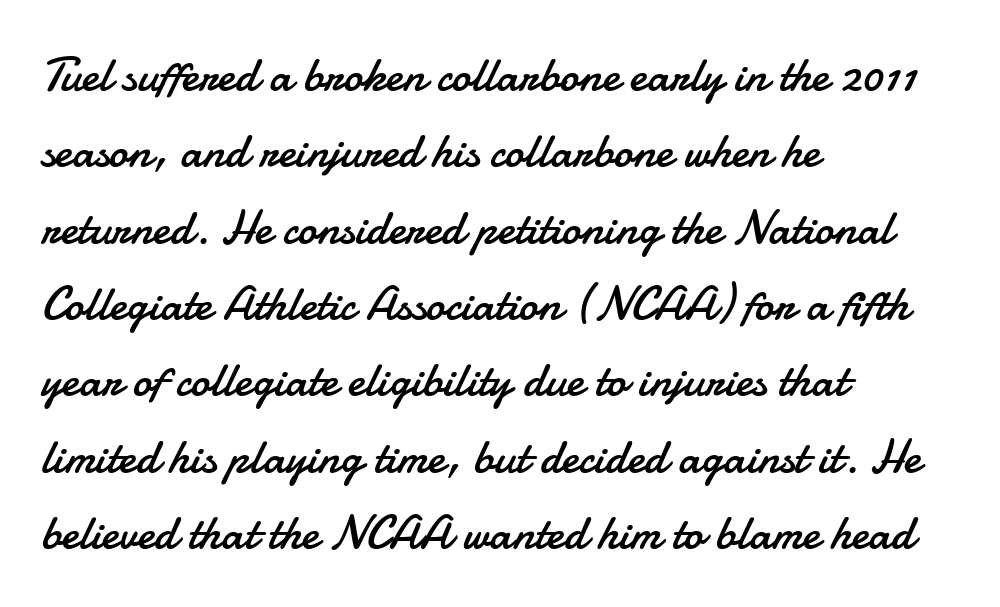
The image shows 48 px regular-weight sans-serif type; set left-aligned, normal line spacing (1.59x), normal letter spacing, not underlined; low stroke contrast and a small x-height.
